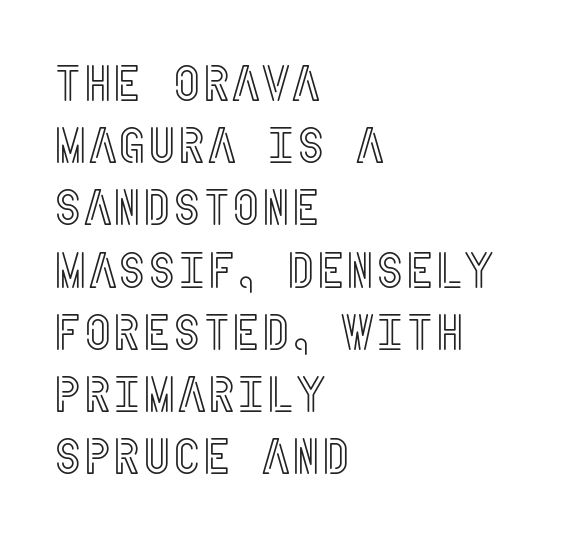
The image shows 51 px condensed type, upright; set left-aligned, line spacing 1.22x, normal letter spacing, not underlined; a large x-height.
